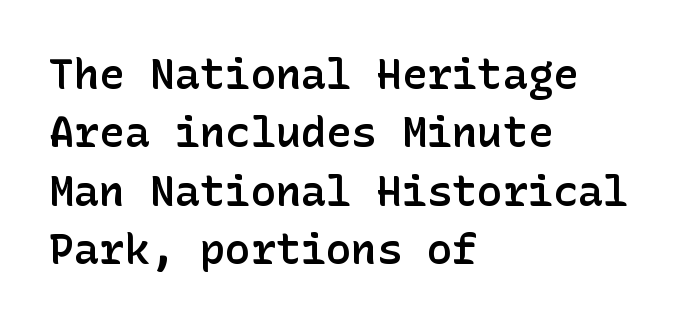
Q: Is the text bold? A: Semi-bold.
Q: Is the text italic (slanted)? A: No, it is upright.
Q: Is the typeface a serif or a sans-serif typeface? A: Sans-serif.
Q: Is the text underlined? A: No.
Q: How is the paragraph aligned? A: Left-aligned.
Q: Is the spacing between letters normal or unusually wide? A: Normal.
Q: Is the spacing between lines tight, normal or loose? A: Normal.
Q: Width (condensed, normal, or wide)? A: Normal.
Q: Stroke contrast? A: Low.
Q: x-height? A: Medium.
